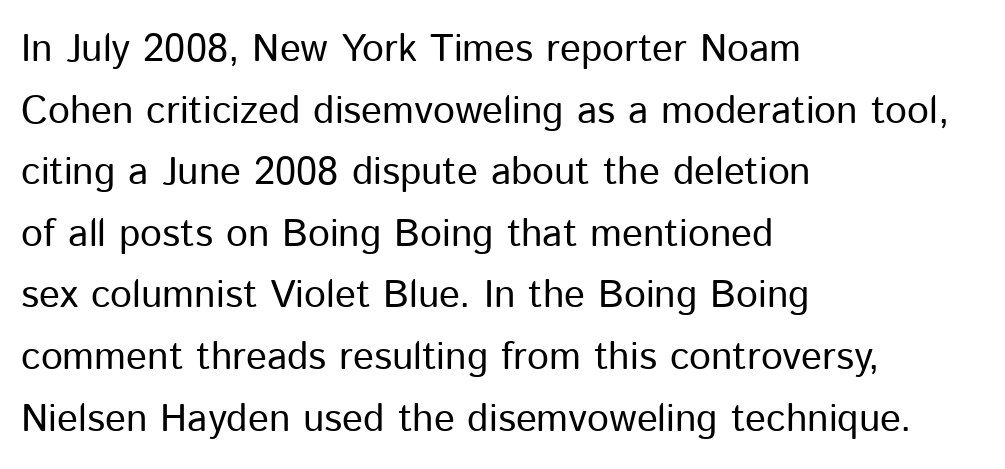
{"serif": "no", "italic": "no", "bold": "no", "weight": "regular", "width": "normal", "stroke_contrast": "low", "x_height": "medium", "monospaced": "no", "underline": "no", "align": "left", "line_spacing": "normal", "line_spacing_ratio": 1.58, "letter_spacing": "normal", "letter_spacing_em": 0.0, "glyph_px": 39}
